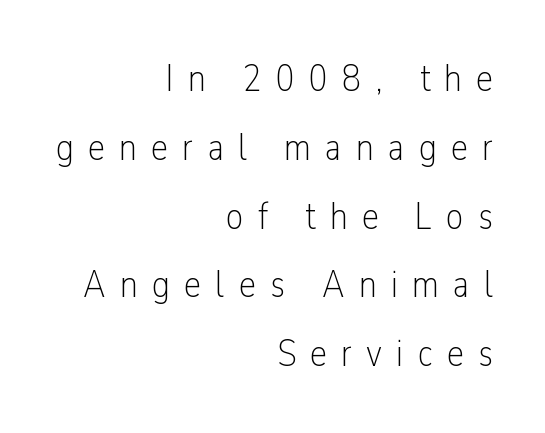
Descender tails drop into unmarked territory. The typesetting does not lean heavy: it is not bold. Compared with a flush-left layout, this one pins lines to the opposite, right side. Ordinary non-slanted type is in use. You could not count columns in this text — the font is proportionally spaced.
